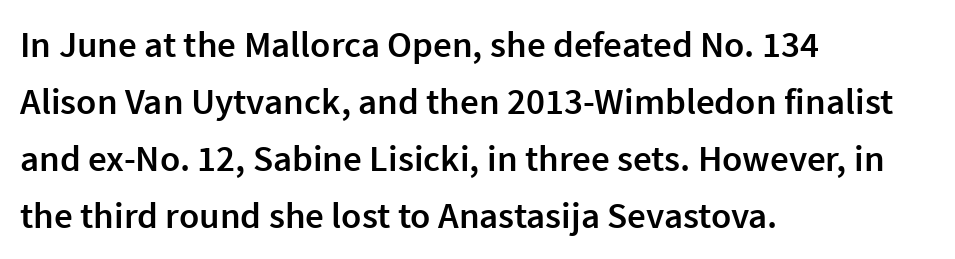
The image shows 37 px semibold sans-serif type, upright; set left-aligned, normal line spacing (1.54x), normal letter spacing, not underlined; a medium x-height.
